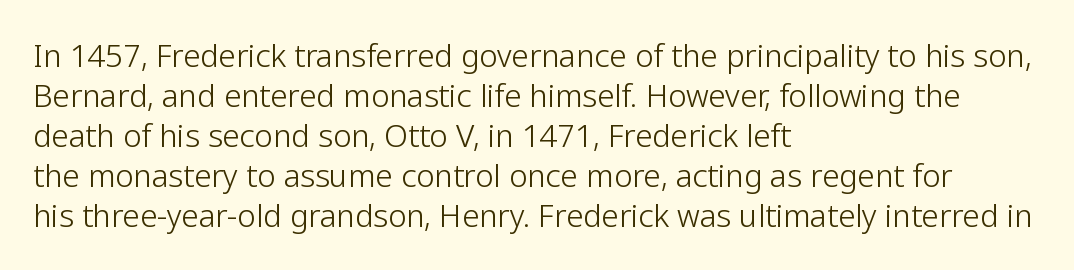
Q: Is the text bold? A: No.
Q: Is the text italic (slanted)? A: No, it is upright.
Q: Is the typeface a serif or a sans-serif typeface? A: Sans-serif.
Q: Is the text underlined? A: No.
Q: How is the paragraph aligned? A: Left-aligned.
Q: Is the spacing between letters normal or unusually wide? A: Normal.
Q: Is the spacing between lines tight, normal or loose? A: Normal.
Q: Width (condensed, normal, or wide)? A: Normal.
Q: Stroke contrast? A: Low.
Q: x-height? A: Medium.
Q: Monospaced? A: No.
